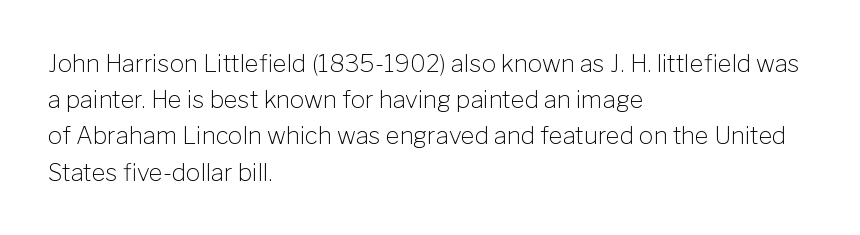
{"italic": "no", "bold": "no", "underline": "no", "align": "left", "line_spacing": "normal", "line_spacing_ratio": 1.51, "letter_spacing": "normal", "letter_spacing_em": 0.0, "glyph_px": 24}
